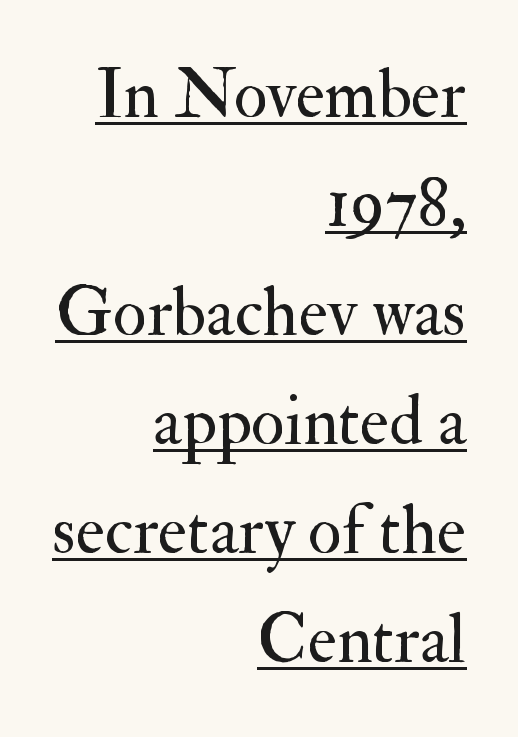
Q: Is the text bold? A: No.
Q: Is the text italic (slanted)? A: No, it is upright.
Q: Is the typeface a serif or a sans-serif typeface? A: Serif.
Q: Is the text underlined? A: Yes.
Q: How is the paragraph aligned? A: Right-aligned.
Q: Is the spacing between letters normal or unusually wide? A: Normal.
Q: Is the spacing between lines tight, normal or loose? A: Normal.
Q: Width (condensed, normal, or wide)? A: Normal.
Q: Stroke contrast? A: Medium.
Q: x-height? A: Small.
Q: Monospaced? A: No.
